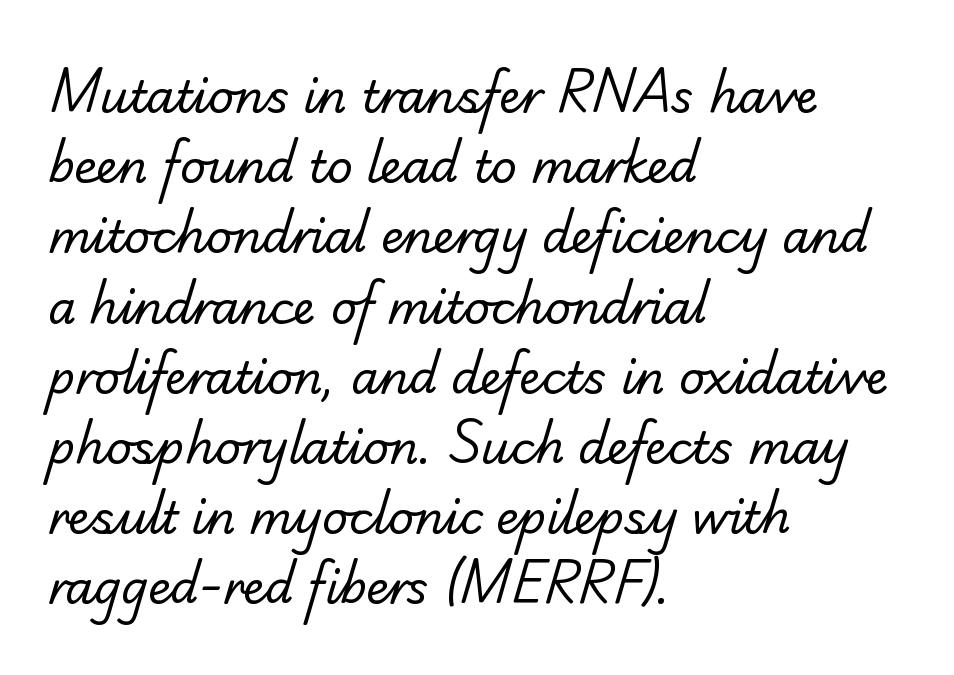
The image shows 45 px regular-weight serif type; set left-aligned, normal line spacing (1.56x), normal letter spacing, not underlined; low stroke contrast and a small x-height.
